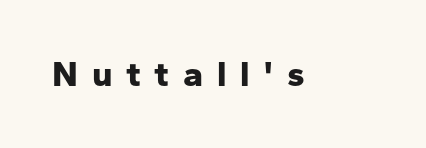
{"serif": "no", "italic": "no", "bold": "yes", "weight": "bold", "width": "normal", "stroke_contrast": "low", "x_height": "medium", "monospaced": "no", "underline": "no", "letter_spacing": "wide", "letter_spacing_em": 0.38, "glyph_px": 36}
